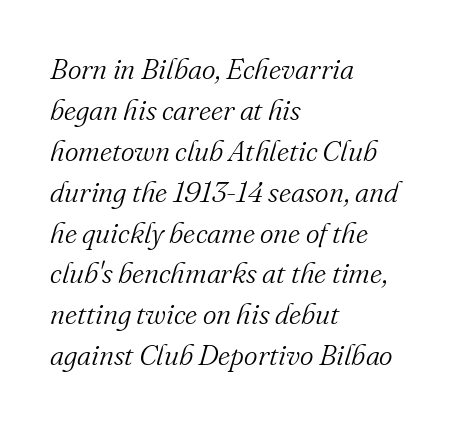
The image shows 29 px light serif type, italic (leaning right); set left-aligned, normal line spacing (1.41x), normal letter spacing, not underlined; medium stroke contrast and a small x-height.
